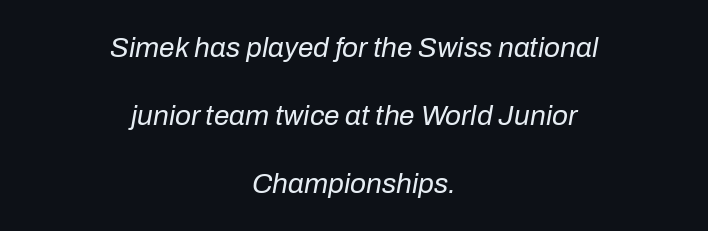
Type without underlining. Inter-character spacing is left at the font's built-in metrics. The whitespace from short lines is split evenly between both sides. Italic: yes, the glyphs are oblique.
